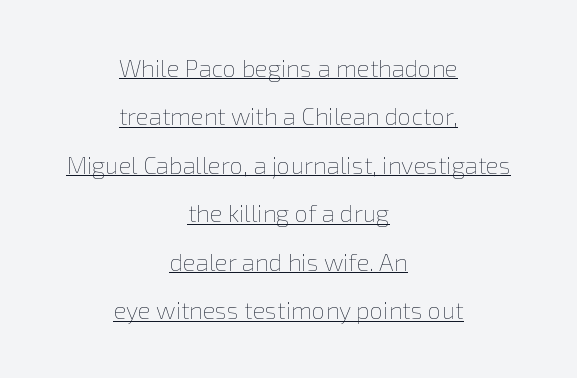
The letters sit at their default tracking, neither squeezed nor spread. Centered paragraph, ragged on both sides. The rendered words wear a rule along their underside. Weight: regular or lighter. One glance says open: line gaps are wider than usual.
